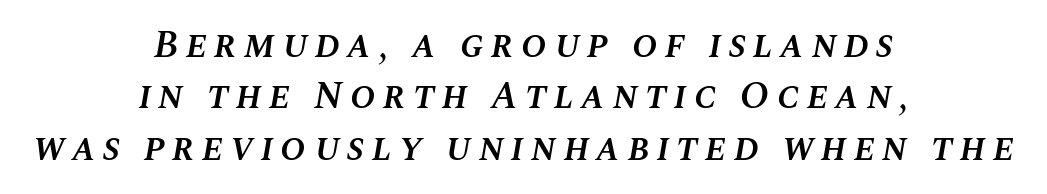
Varying glyph widths throughout — classic text-font behaviour. Each new line begins a customary step beneath the previous one. Words float on clear page, feet unadorned. This sample is center-justified, so both line endings float freely. The letters are semibold — heavier than regular but short of a full bold. Rendered with sloped, italic letterforms.
